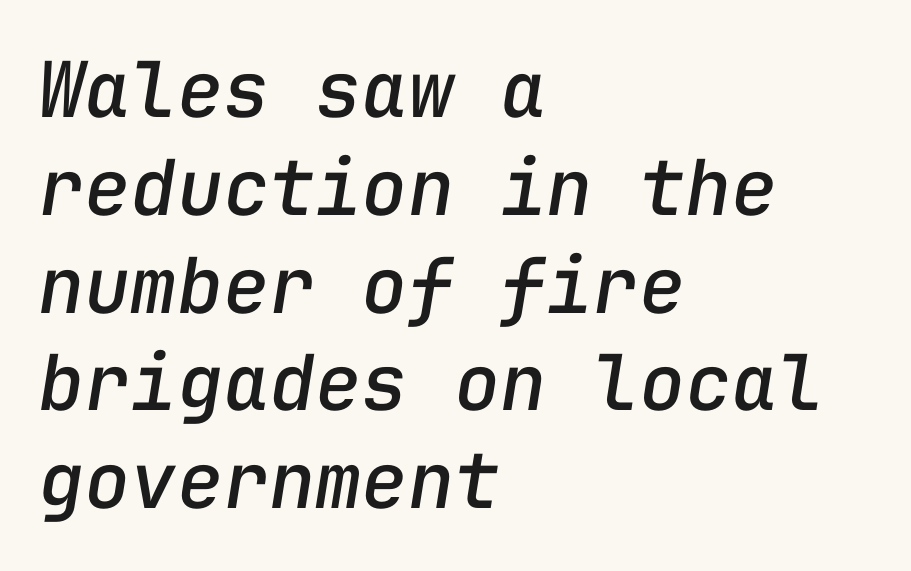
Q: Is the text italic (slanted)? A: Yes, it leans right by about 9 degrees.
Q: Is the text underlined? A: No.
Q: How is the paragraph aligned? A: Left-aligned.
Q: Is the spacing between letters normal or unusually wide? A: Normal.
Q: Is the spacing between lines tight, normal or loose? A: Normal.
Q: Width (condensed, normal, or wide)? A: Normal.
Q: Stroke contrast? A: Low.
Q: x-height? A: Medium.
Q: Monospaced? A: Yes.
